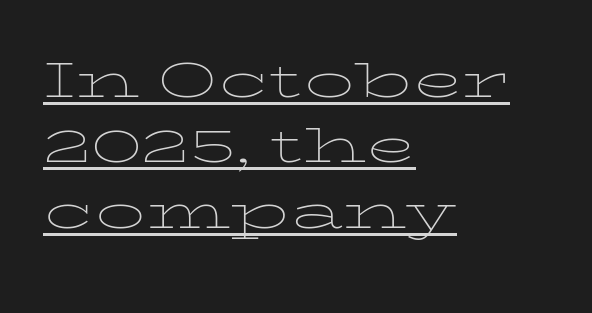
The image shows 66 px thin, wide type, upright; set left-aligned, tight line spacing (0.99x), normal letter spacing, underlined; low stroke contrast and a medium x-height.
